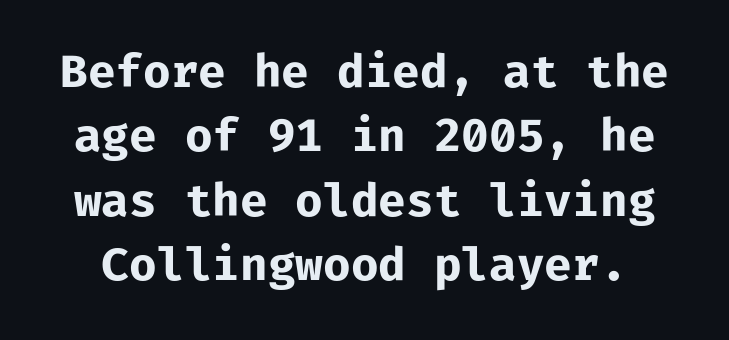
The image shows 45 px bold sans-serif type, upright, monospaced; set normal line spacing (1.43x), normal letter spacing, not underlined; low stroke contrast and a medium x-height.
